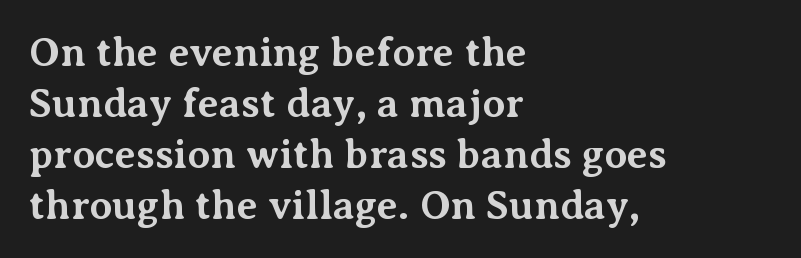
The image shows 41 px bold serif type, upright; set left-aligned, line spacing 1.24x, normal letter spacing, not underlined; medium stroke contrast and a medium x-height.
